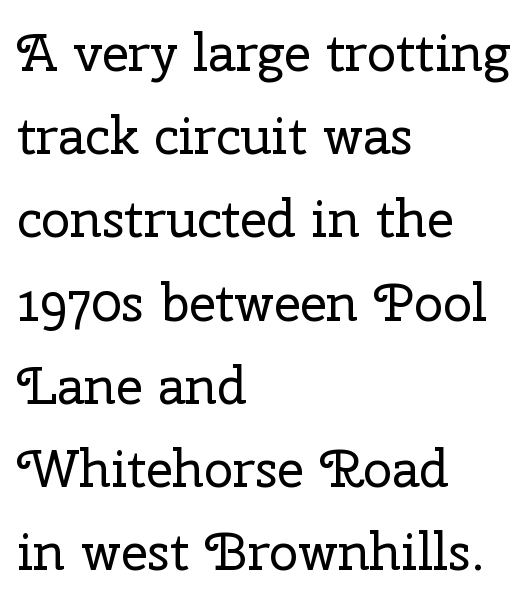
{"serif": "yes", "italic": "no", "bold": "no", "weight": "regular", "width": "normal", "stroke_contrast": "low", "x_height": "medium", "monospaced": "no", "underline": "no", "align": "left", "line_spacing": "normal", "line_spacing_ratio": 1.6, "letter_spacing": "normal", "letter_spacing_em": 0.0, "glyph_px": 52}
